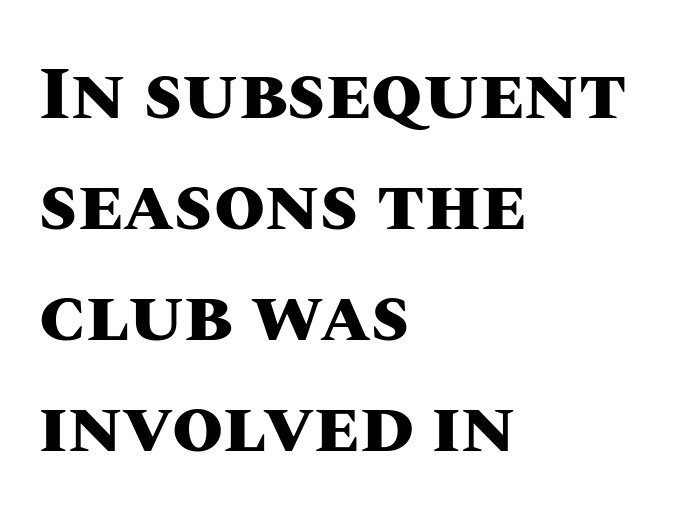
{"italic": "no", "bold": "yes", "weight": "heavy", "width": "normal", "stroke_contrast": "medium", "x_height": "large", "monospaced": "no", "underline": "no", "align": "left", "line_spacing": "normal", "line_spacing_ratio": 1.5, "letter_spacing": "normal", "letter_spacing_em": 0.0, "glyph_px": 74}
